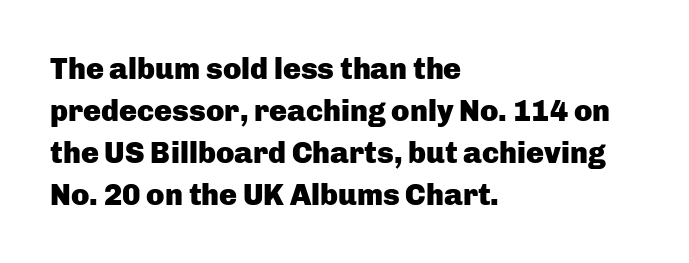
{"serif": "no", "italic": "no", "bold": "yes", "weight": "heavy", "width": "normal", "stroke_contrast": "low", "x_height": "medium", "monospaced": "no", "underline": "no", "align": "left", "line_spacing": "normal", "line_spacing_ratio": 1.4, "letter_spacing": "normal", "letter_spacing_em": 0.0, "glyph_px": 30}
